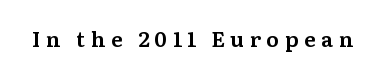
{"italic": "no", "underline": "no", "letter_spacing": "wide", "letter_spacing_em": 0.27, "glyph_px": 21}
